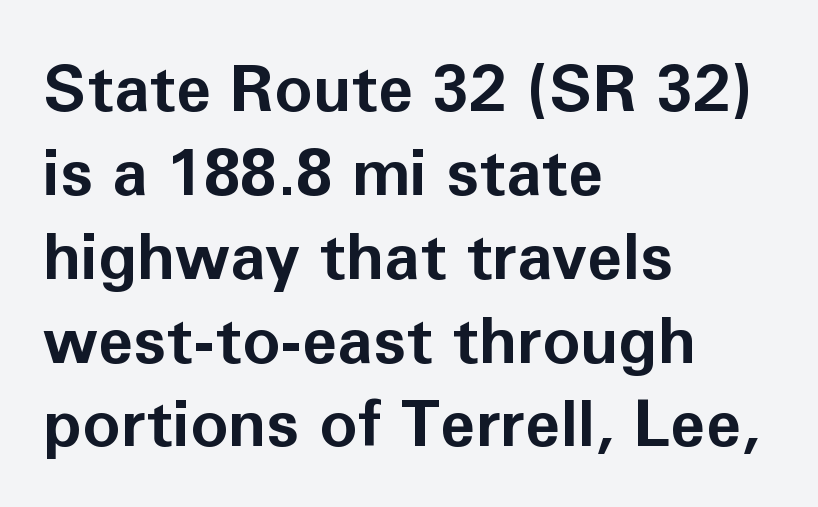
A roman cut, with each character standing at attention. Each letter keeps its own natural width here, so spacing adapts to shape. The glyphs are unaccompanied by any horizontal stroke below them. In terms of letterform style, serifs are entirely absent. Weight: bold.
